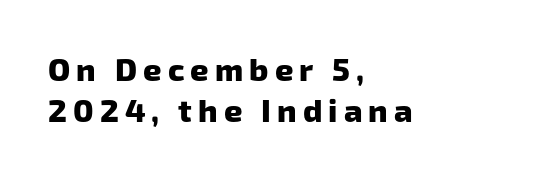
{"serif": "no", "bold": "yes", "weight": "heavy", "width": "normal", "stroke_contrast": "low", "x_height": "medium", "monospaced": "no", "underline": "no", "align": "left", "line_spacing": "normal", "line_spacing_ratio": 1.28, "glyph_px": 32}
